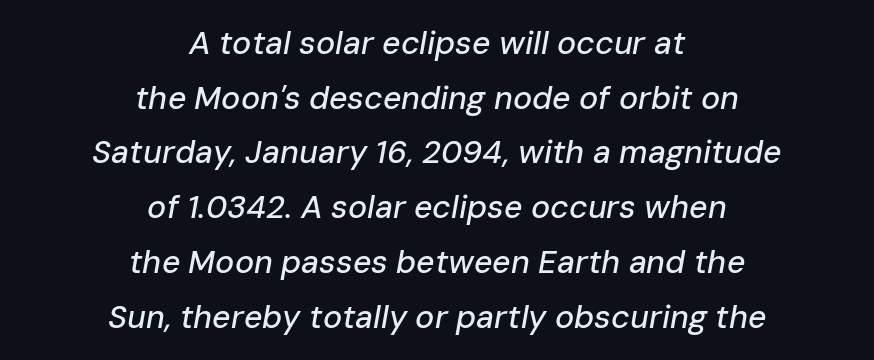
Q: Is the text italic (slanted)? A: Yes, it leans right by about 10 degrees.
Q: Is the text underlined? A: No.
Q: How is the paragraph aligned? A: Centered.
Q: Is the spacing between letters normal or unusually wide? A: Normal.
Q: Width (condensed, normal, or wide)? A: Normal.
Q: Stroke contrast? A: Low.
Q: x-height? A: Medium.
Q: Monospaced? A: No.
